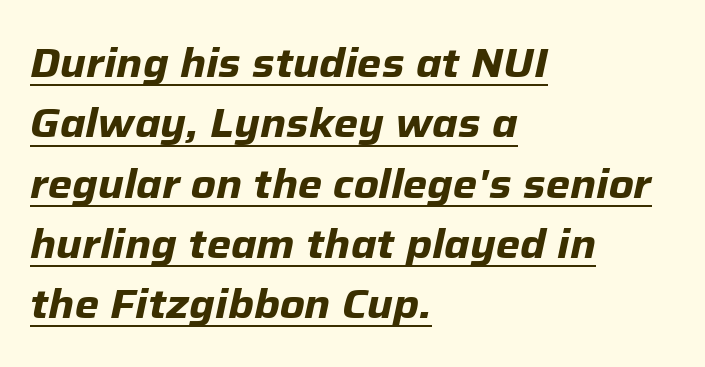
{"italic": "yes", "lean": "right", "slant_degrees": 12, "bold": "yes", "weight": "bold", "width": "normal", "stroke_contrast": "low", "x_height": "medium", "monospaced": "no", "underline": "yes", "align": "left", "line_spacing": "normal", "line_spacing_ratio": 1.47, "letter_spacing": "normal", "letter_spacing_em": 0.0, "glyph_px": 41}
